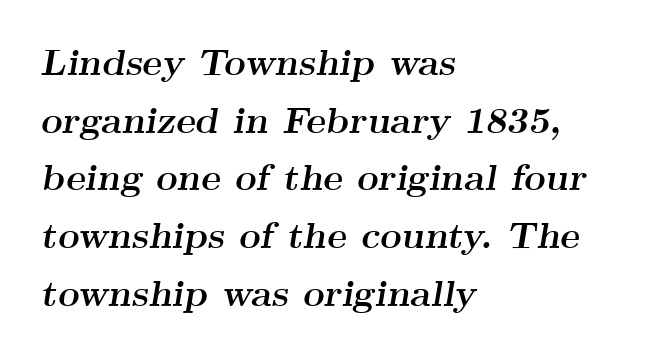
The image shows 37 px semibold, wide serif type, italic (leaning right); set left-aligned, normal line spacing (1.56x), normal letter spacing, not underlined; medium stroke contrast and a small x-height.
